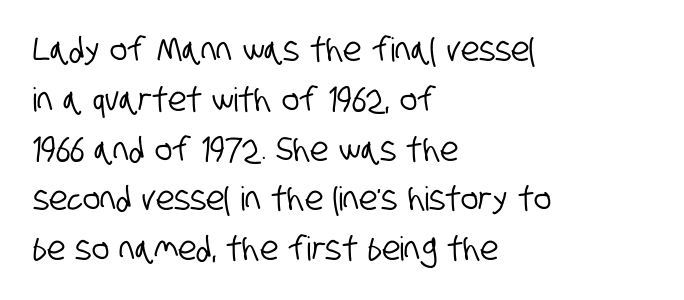
Words float on clear page, feet unadorned. Glyph-to-glyph distance matches everyday printed text. The face used here is proportionally spaced, like ordinary book or web type. The paragraph shown leans on its left margin. Font category for this specimen: sans-serif.
